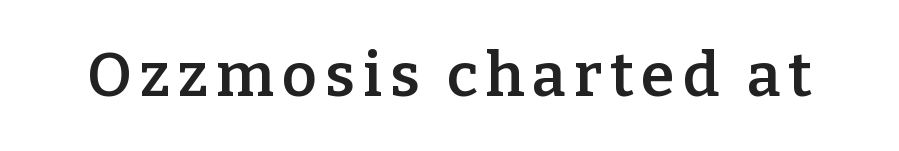
The image shows 61 px semibold serif type, upright; set not underlined; low stroke contrast and a medium x-height.
